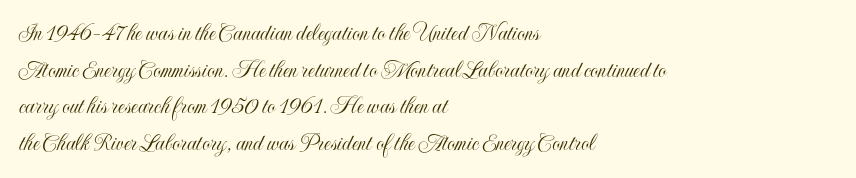
The tracking reads as untouched default to a designer's eye. Vertical spacing — default. All the whitespace from short lines collects on the right. Bare-footed words on every line.
